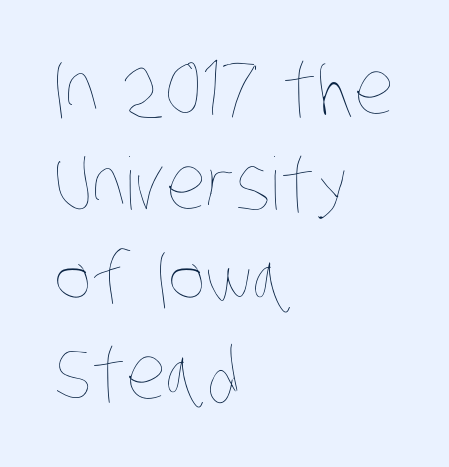
{"bold": "no", "weight": "thin", "width": "condensed", "stroke_contrast": "low", "x_height": "large", "monospaced": "no", "underline": "no", "align": "left", "line_spacing": "normal", "line_spacing_ratio": 1.32, "letter_spacing": "normal", "letter_spacing_em": 0.0, "glyph_px": 72}
